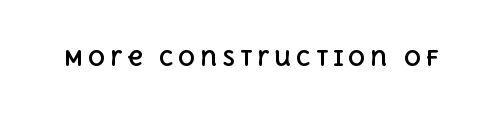
{"italic": "no", "bold": "yes", "underline": "no", "letter_spacing": "wide", "letter_spacing_em": 0.23, "glyph_px": 21}
